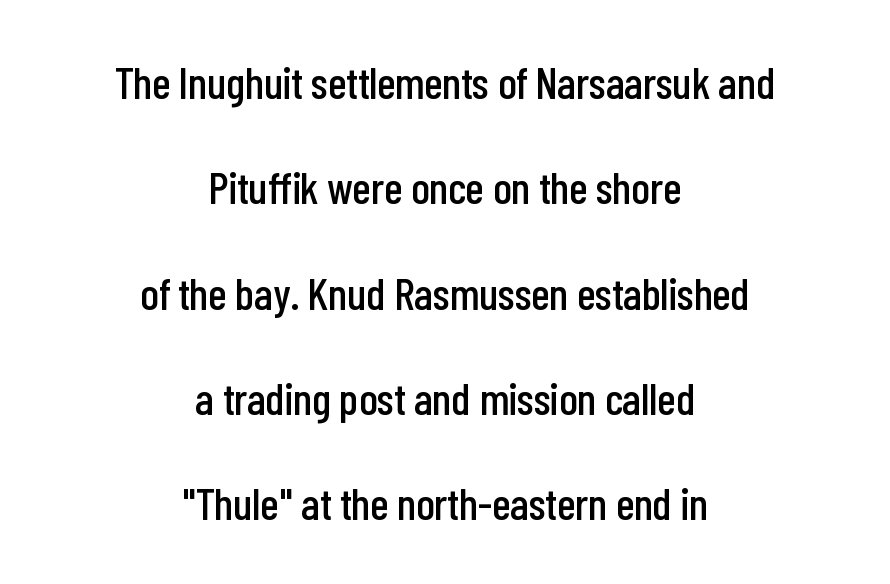
The image shows 45 px condensed sans-serif type, upright; set centered, loose line spacing (2.34x), normal letter spacing, not underlined; low stroke contrast and a medium x-height.
